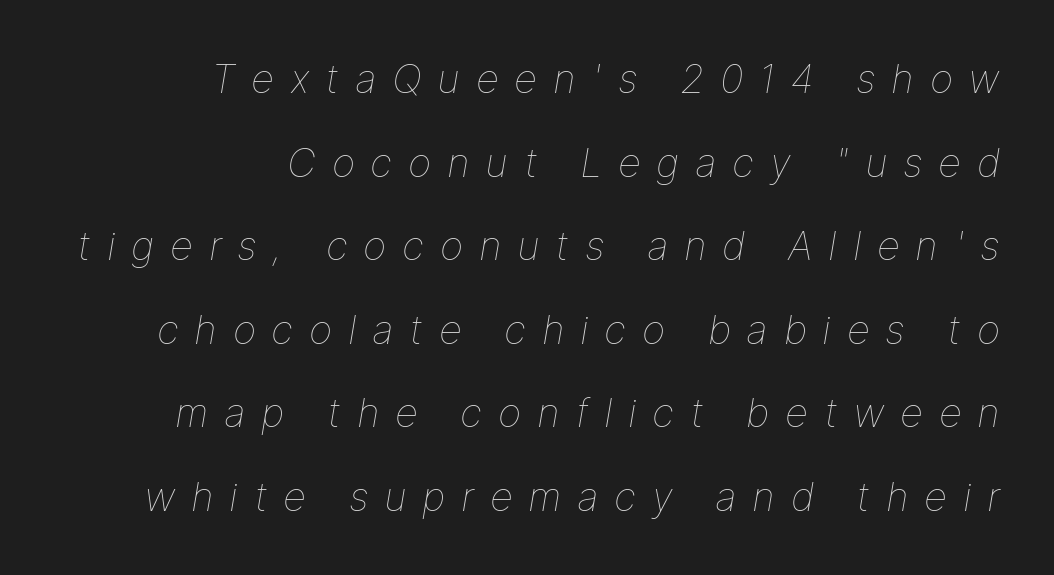
The gap between lines stays unmarked. Between one letter and the next there's a generous, obvious gap. The letters advance in unequal steps, a hallmark of proportional type. The face used here has a pronounced slope to its letters. The lines are spread far apart with generous leading.
